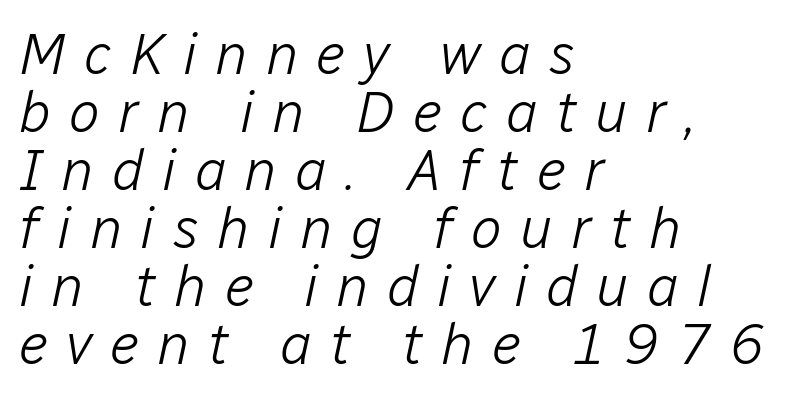
{"italic": "yes", "lean": "right", "slant_degrees": 12, "bold": "no", "weight": "light", "width": "normal", "stroke_contrast": "low", "x_height": "medium", "monospaced": "no", "underline": "no", "align": "left", "line_spacing": "tight", "line_spacing_ratio": 1.0, "letter_spacing": "wide", "letter_spacing_em": 0.31, "glyph_px": 58}
